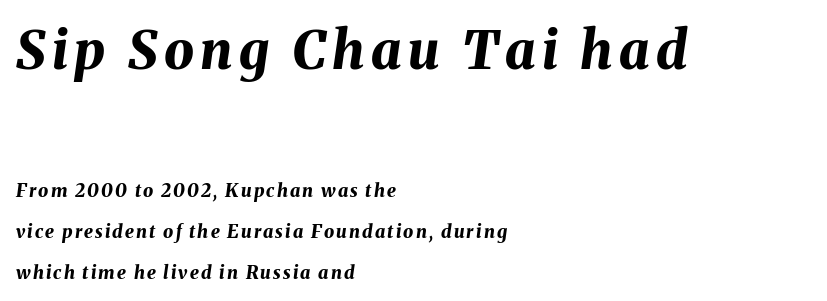
Top chunk: large. Bottom chunk: small. Only glyphs here, with clear space below each row. The line-height multiplier appears high, well above default. The face used here has the dense, thick strokes of a bold. Left-aligned paragraph, ragged on the right.
